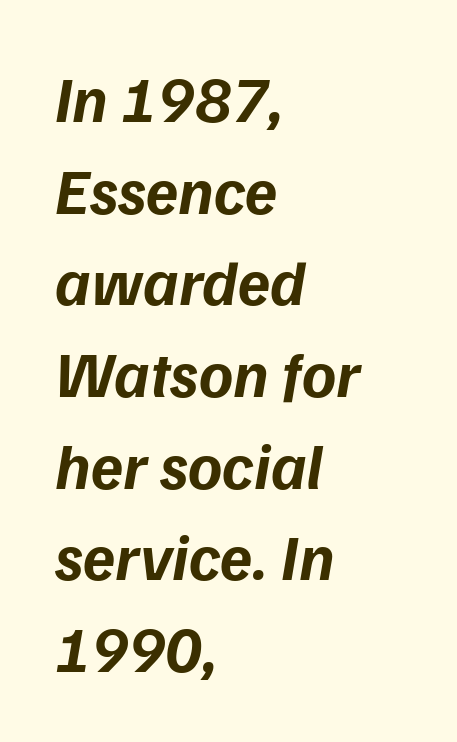
A typesetter would call this proportional, since set widths differ per character. Letters rest on an invisible, unmarked baseline. The setting favours the left margin, as ordinary paragraphs usually do. One glance says typical: line gaps are just what's usual.
